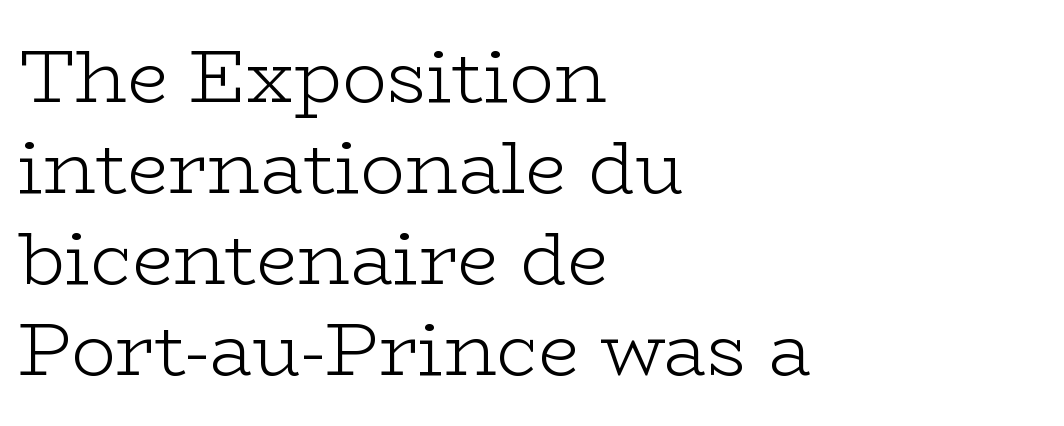
Q: Is the text bold? A: No.
Q: Is the text italic (slanted)? A: No, it is upright.
Q: Is the typeface a serif or a sans-serif typeface? A: Serif.
Q: Is the text underlined? A: No.
Q: How is the paragraph aligned? A: Left-aligned.
Q: Is the spacing between letters normal or unusually wide? A: Normal.
Q: Width (condensed, normal, or wide)? A: Wide.
Q: Stroke contrast? A: Low.
Q: x-height? A: Medium.
Q: Monospaced? A: No.
